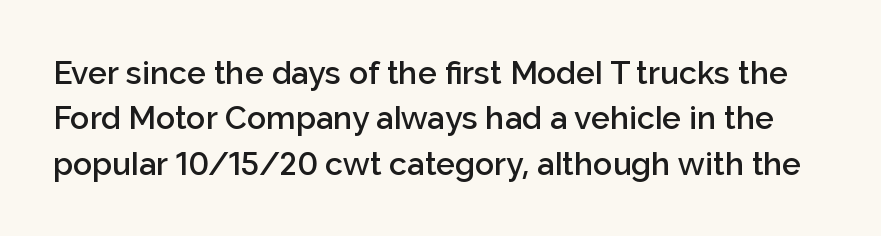
The image shows 32 px semibold sans-serif type, upright; set normal line spacing (1.42x), normal letter spacing, not underlined; low stroke contrast and a medium x-height.
